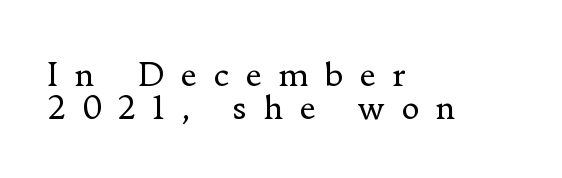
Classification — serif. A typesetter would call this leading minimal, almost set solid. How are the letters spaced? Widely, with obvious added tracking. The letters stand upright; this is a roman face. Here the designer chose a conventional face with non-uniform glyph widths.
